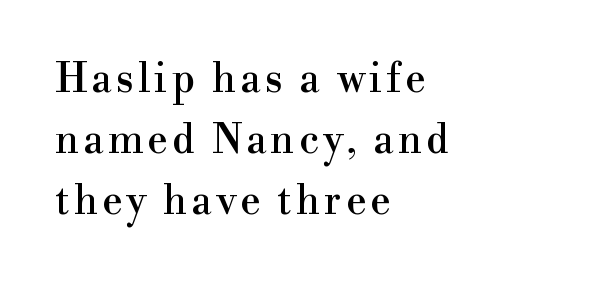
The rendering shows small feet on the letterforms — a serif design. The strip under each line holds only bare page. Posture: upright roman. Compared with a centered layout, this one pins lines to the left instead. Proportional: the letters do not fall into vertical columns. The passage shown stacks its lines at a standard gap.
